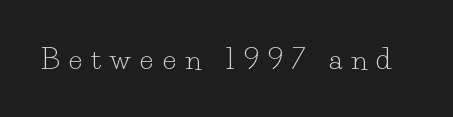
{"serif": "yes", "italic": "no", "bold": "no", "weight": "light", "width": "normal", "stroke_contrast": "low", "x_height": "small", "monospaced": "no", "underline": "no", "letter_spacing": "wide", "letter_spacing_em": 0.33, "glyph_px": 28}
